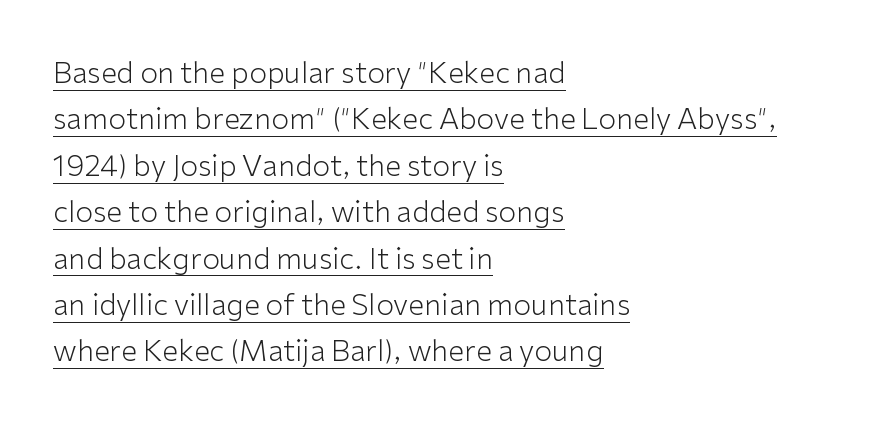
You could not count columns in this text — the font is proportionally spaced. Letter spacing: default. Weight: not bold — regular or lighter. This rendering employs a face without finishing strokes, i.e., a sans-serif.
